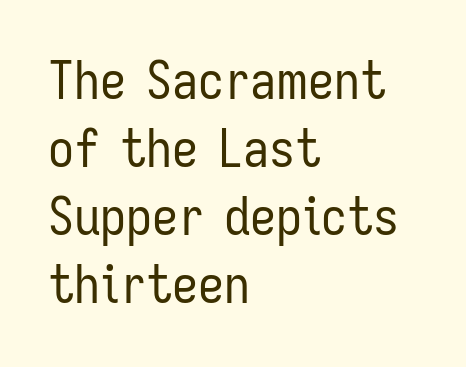
Looks like regular typesetting: each glyph gets only the width it needs. Upright lettering throughout. The setting favours the left margin, as ordinary paragraphs usually do. Inter-character spacing is left at the font's built-in metrics.
